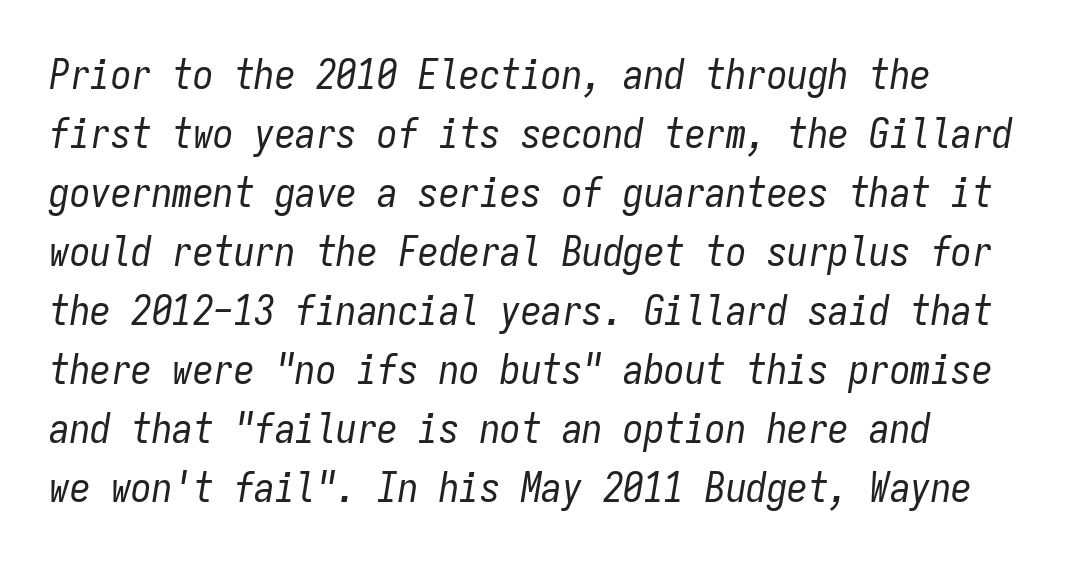
The image shows 41 px regular-weight, condensed type, italic (leaning right), monospaced; set normal line spacing (1.44x), normal letter spacing, not underlined; low stroke contrast and a medium x-height.
